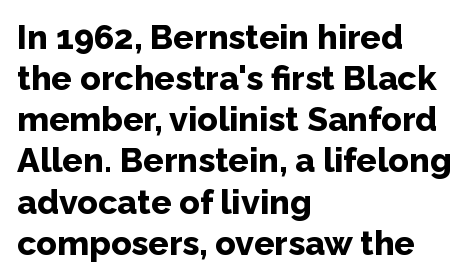
The lines in this sample share a left origin and differ only in where they stop. Stroke thickness is high; the sample reads as a true bold. The space beneath each line is pristine and unruled. A typesetter would call this proportional, since set widths differ per character. The type sits square on the baseline with zero lean.
